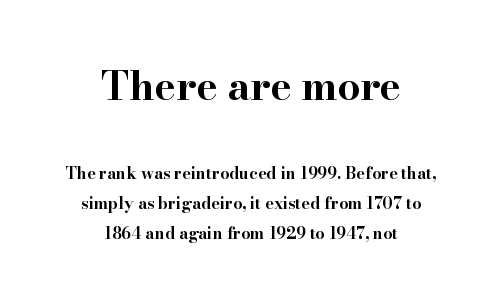
Short note: letters normally spaced. Large over small — that's the arrangement of the two blocks here. Has an underline been added? It has not. Caption: bold face, heavy strokes.
